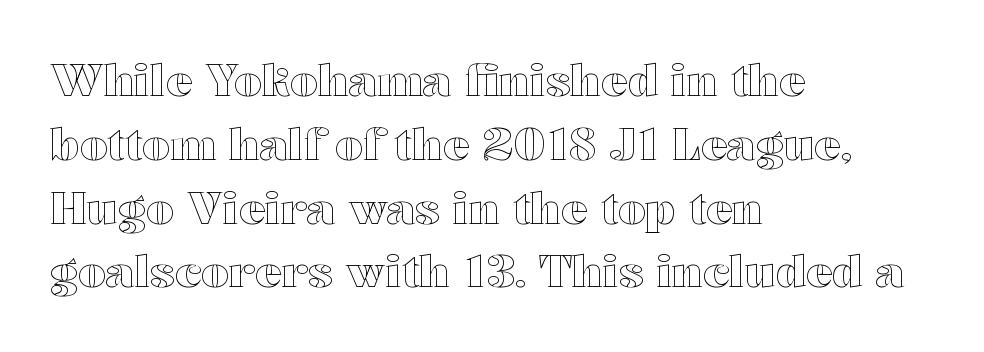
Q: Is the text italic (slanted)? A: No, it is upright.
Q: Is the text underlined? A: No.
Q: How is the paragraph aligned? A: Left-aligned.
Q: Is the spacing between letters normal or unusually wide? A: Normal.
Q: Is the spacing between lines tight, normal or loose? A: Normal.
Q: Width (condensed, normal, or wide)? A: Wide.
Q: x-height? A: Medium.
Q: Monospaced? A: No.
